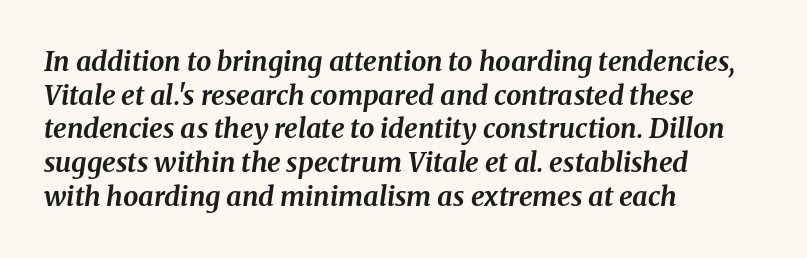
Caption: multi-line text, flush left, ragged right. The glyphs look as if they've been sheared to an angle. Every letter is thick-stroked: bold, no question. The passage shown has conventional tracking throughout. Quick note: interline space is typical. A bare baseline throughout the passage.
